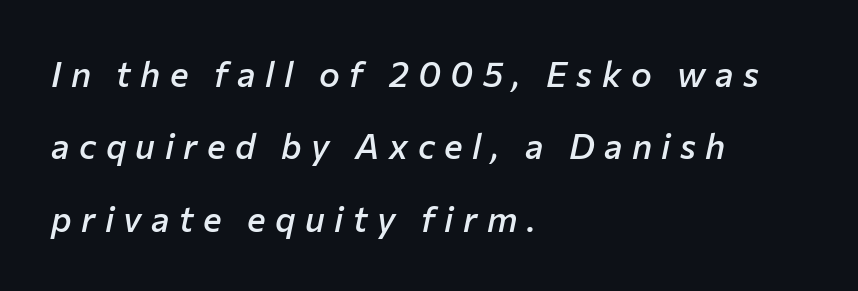
{"italic": "yes", "lean": "right", "slant_degrees": 12, "bold": "semi", "weight": "semibold", "width": "normal", "stroke_contrast": "low", "x_height": "medium", "monospaced": "no", "underline": "no", "align": "left", "line_spacing": "loose", "line_spacing_ratio": 2.07, "letter_spacing": "wide", "letter_spacing_em": 0.27, "glyph_px": 35}
